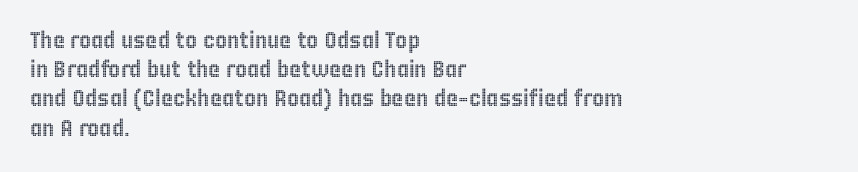
{"italic": "no", "underline": "no", "align": "left", "line_spacing": "normal", "line_spacing_ratio": 1.27, "letter_spacing": "normal", "letter_spacing_em": 0.0, "glyph_px": 23}
